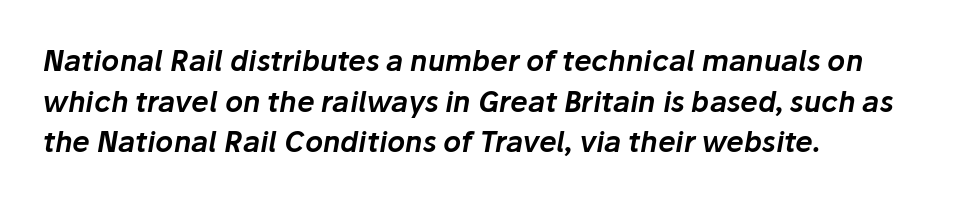
Teacher's note: observe the even left margin — that is flush-left alignment. Observe the ordinary spacing: letters are neighbours, not strangers. Lines of text with bare space underneath. Regular leading. Every character sits at an angle, as italics do.
